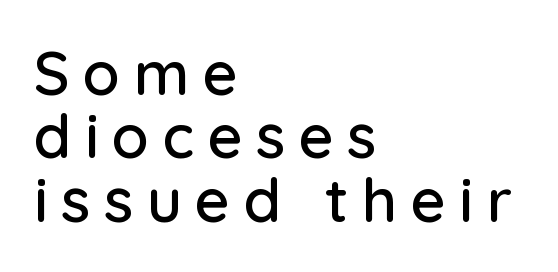
Compared with typical paragraphs, the rows here are closer together. Here the designer chose a conventional face with non-uniform glyph widths. Someone cranked the tracking dial way up on this one. Ascenders rise straight up at ninety degrees.
